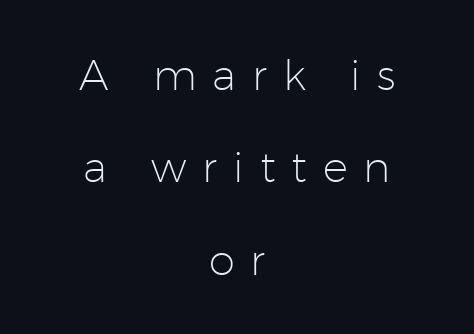
Caption: face not bold, strokes unweighted. This sample has the flowing, uneven cadence of proportional lettering. Interline gaps are noticeably wide in this sample. Inter-character spacing is expanded well beyond the font's built-in metrics. The typeface chosen for these lines omits serifs.
